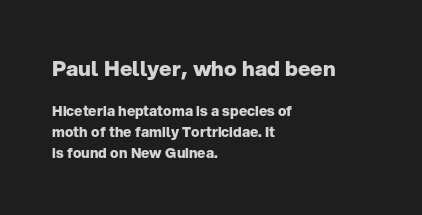
Q: Is the text bold? A: Yes.
Q: Is the text italic (slanted)? A: No, it is upright.
Q: Is the text underlined? A: No.
Q: How is the paragraph aligned? A: Left-aligned.
Q: Is the spacing between letters normal or unusually wide? A: Normal.
Q: Is the spacing between lines tight, normal or loose? A: Normal.
Q: Which block of text is set in a larger size, the first (top) or the second (bottom)? A: The first (top) one.
